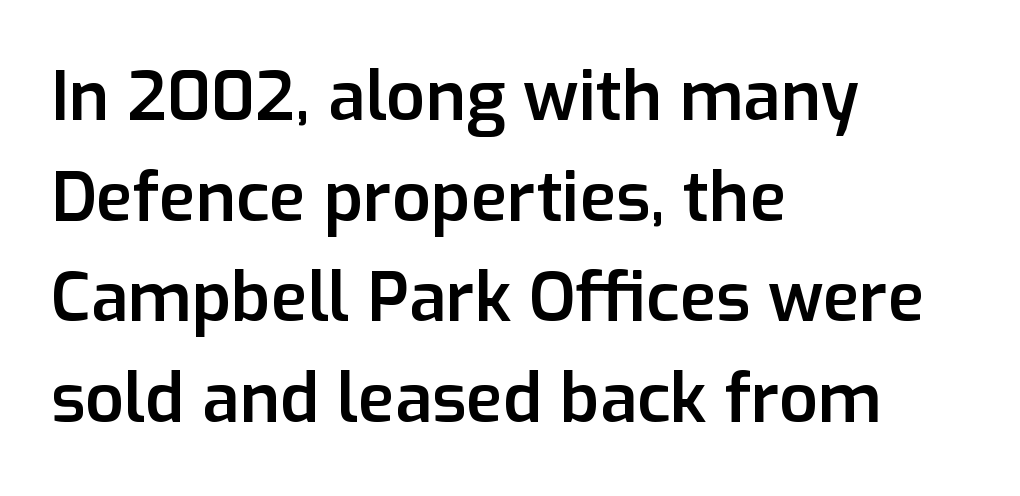
The image shows 68 px semibold sans-serif type, upright; set left-aligned, normal line spacing (1.48x), normal letter spacing, not underlined; low stroke contrast and a medium x-height.
